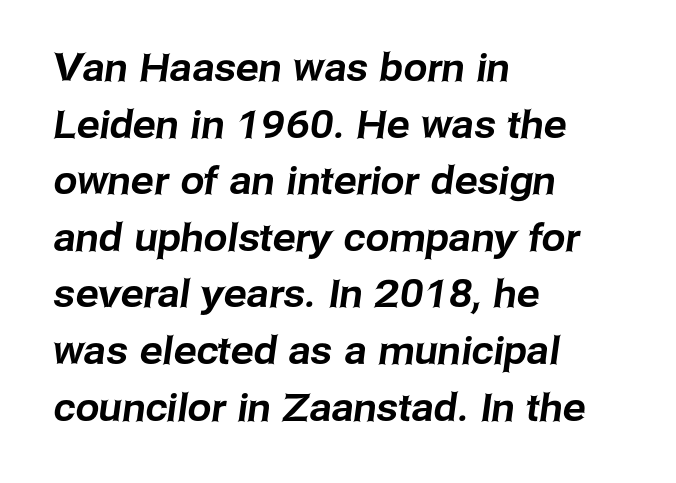
The image shows 38 px sans-serif type; set left-aligned, normal line spacing (1.49x), normal letter spacing, not underlined; low stroke contrast and a medium x-height.
